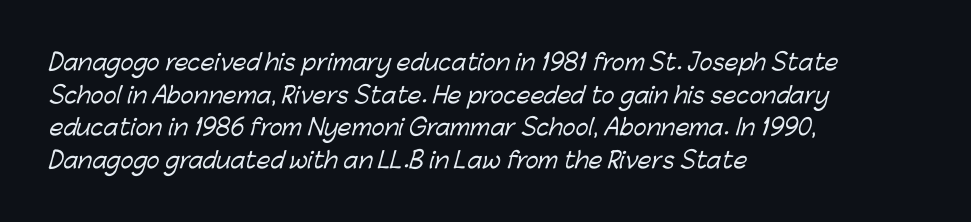
{"underline": "no", "align": "left", "line_spacing": "normal", "line_spacing_ratio": 1.48, "letter_spacing": "normal", "letter_spacing_em": 0.0, "glyph_px": 22}
